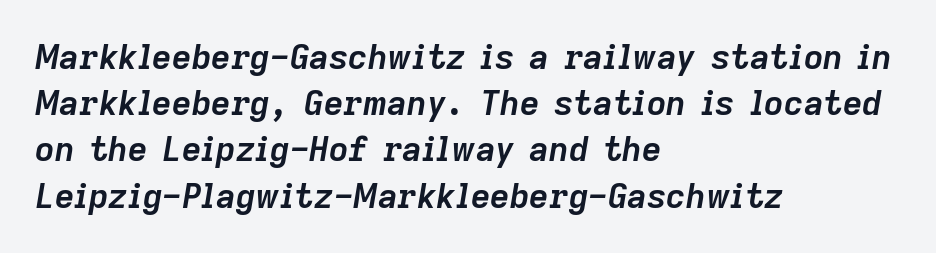
The lettering tilts uniformly, giving the passage an italic look. Is there much room between lines? A standard amount, neither cramped nor airy. The characters look thick and weighty, a clear bold. No extra tracking has been applied to these lines.
